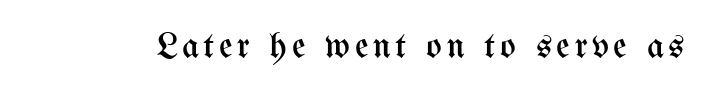
{"italic": "no", "bold": "no", "weight": "regular", "width": "condensed", "stroke_contrast": "medium", "x_height": "medium", "monospaced": "no", "underline": "no", "glyph_px": 37}
